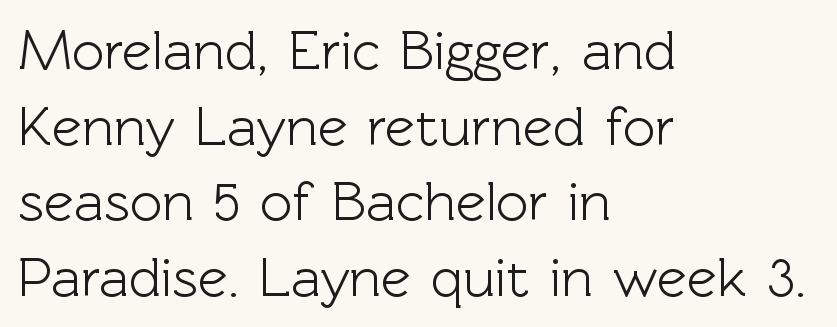
Q: Is the text italic (slanted)? A: No, it is upright.
Q: Is the typeface a serif or a sans-serif typeface? A: Sans-serif.
Q: Is the text underlined? A: No.
Q: How is the paragraph aligned? A: Left-aligned.
Q: Is the spacing between letters normal or unusually wide? A: Normal.
Q: Is the spacing between lines tight, normal or loose? A: Normal.
Q: Width (condensed, normal, or wide)? A: Normal.
Q: x-height? A: Medium.
Q: Monospaced? A: No.
